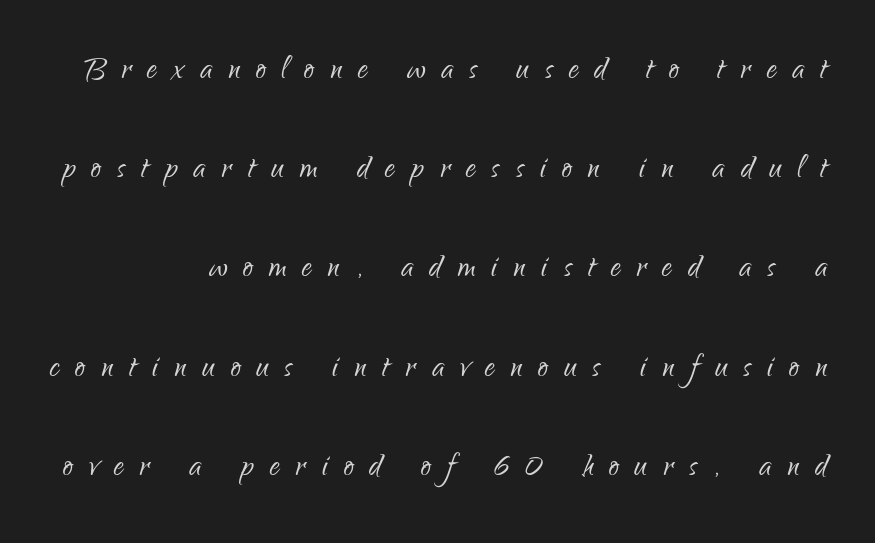
The image shows 40 px light, condensed sans-serif type; set loose line spacing (2.48x), unusually wide letter spacing (+0.4 em), not underlined; low stroke contrast and a small x-height.
